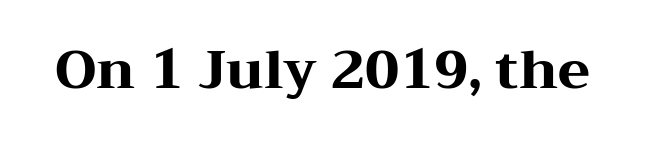
How heavy is the stroke? Heavy — this is a bold. The rendering uses natural spacing where letterforms have individual widths. Nobody drew a line under any word here. Italic? Not at all — the glyphs are vertical. The gaps between neighbouring characters are ordinary and unremarkable. Old-style or modern, the face here clearly has serifs.
